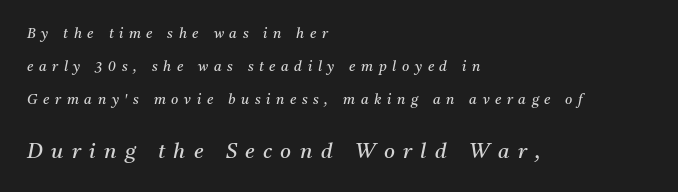
Q: Is the text bold? A: No.
Q: Is the text italic (slanted)? A: Yes, it leans right by about 11 degrees.
Q: Is the text underlined? A: No.
Q: How is the paragraph aligned? A: Left-aligned.
Q: Is the spacing between letters normal or unusually wide? A: Unusually wide.
Q: Is the spacing between lines tight, normal or loose? A: Loose.
Q: Which block of text is set in a larger size, the first (top) or the second (bottom)? A: The second (bottom) one.
